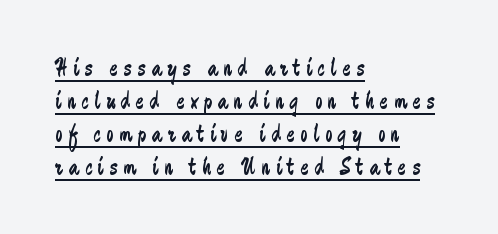
The image shows 25 px text type; set left-aligned, normal line spacing (1.32x), unusually wide letter spacing (+0.23 em), underlined.
